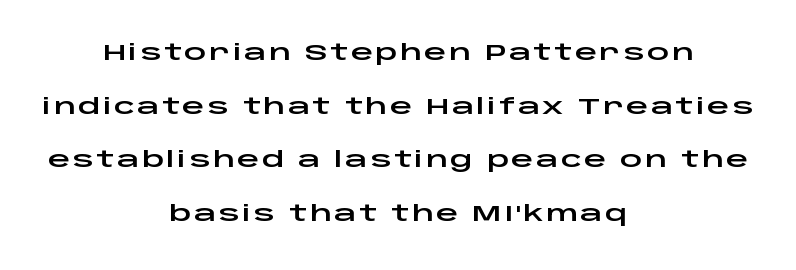
The lines in this sample share a center point and differ in where they start and stop. Posture: vertical. The words here are not underlined. Whoever set this chose breathing room over compactness in the vertical rhythm.
